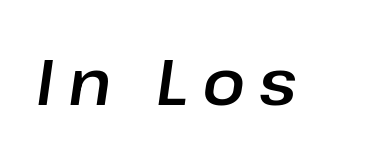
Loose tracking; the words dissolve into strings of separated letters. Italic? Definitely — the glyphs are oblique. A bare baseline throughout the passage. Proportional: the letters do not fall into vertical columns.
